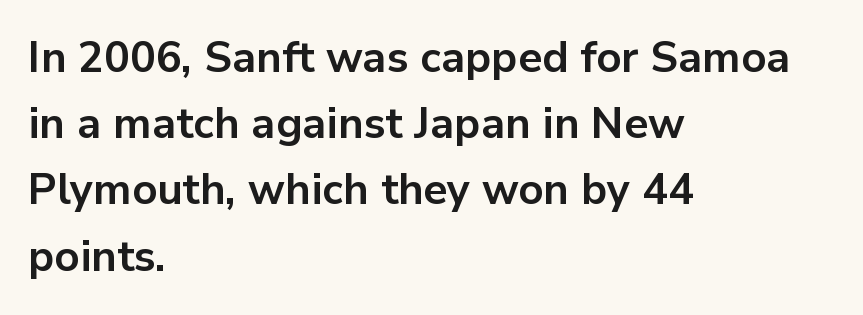
The image shows 43 px bold sans-serif type, upright; set left-aligned, normal line spacing (1.54x), normal letter spacing, not underlined; low stroke contrast and a medium x-height.
